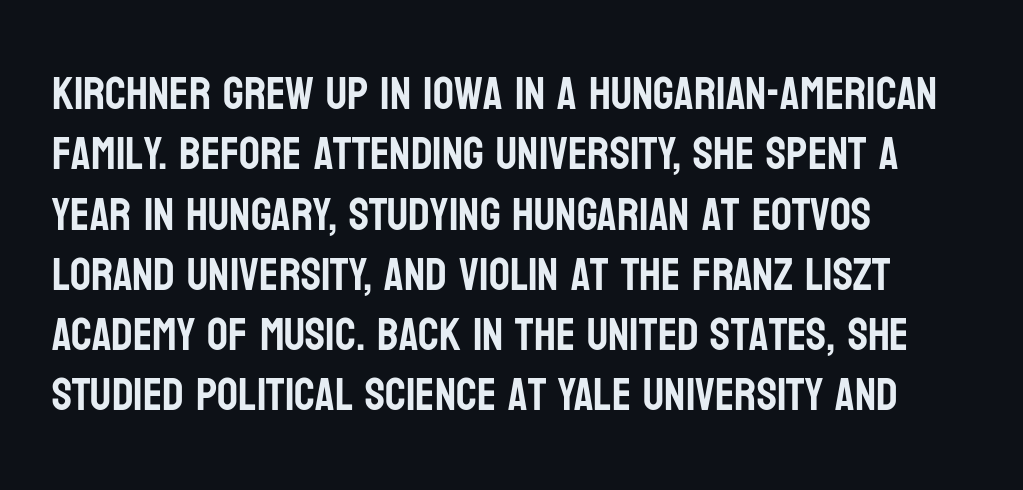
{"serif": "no", "italic": "no", "width": "condensed", "stroke_contrast": "low", "x_height": "large", "monospaced": "no", "underline": "no", "align": "left", "line_spacing": "normal", "line_spacing_ratio": 1.31, "letter_spacing": "normal", "letter_spacing_em": 0.0, "glyph_px": 46}
